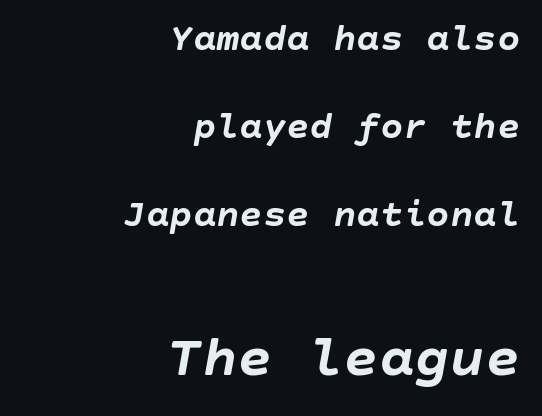
Lines of text with bare space underneath. Scale increases going downward across the two blocks. Honestly, the rows look like they've been pulled way apart. Slanted lettering throughout. Set as a true bold cut, around the 700 mark.
